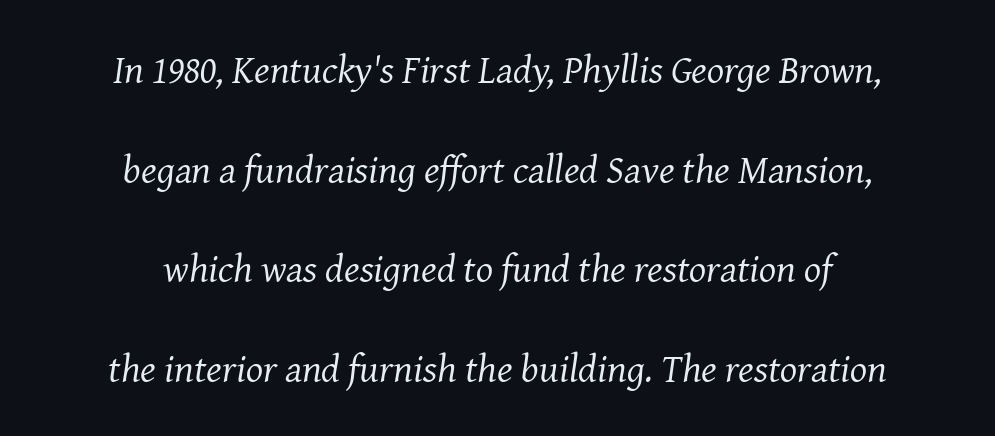
Q: Is the text bold? A: No.
Q: Is the text italic (slanted)? A: Yes, it leans right by about 8 degrees.
Q: Is the typeface a serif or a sans-serif typeface? A: Serif.
Q: Is the text underlined? A: No.
Q: How is the paragraph aligned? A: Centered.
Q: Is the spacing between letters normal or unusually wide? A: Normal.
Q: Is the spacing between lines tight, normal or loose? A: Loose.
Q: Width (condensed, normal, or wide)? A: Normal.
Q: Stroke contrast? A: Medium.
Q: x-height? A: Medium.
Q: Monospaced? A: No.
